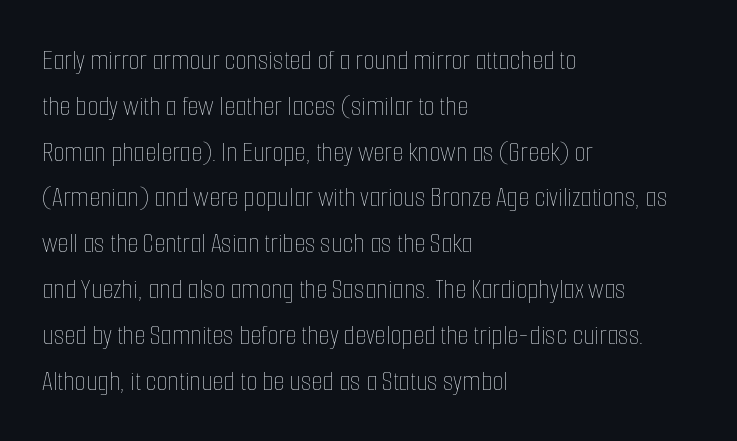
{"italic": "no", "bold": "no", "weight": "thin", "width": "condensed", "stroke_contrast": "low", "x_height": "medium", "monospaced": "no", "underline": "no", "align": "left", "line_spacing": "normal", "line_spacing_ratio": 1.58, "letter_spacing": "normal", "letter_spacing_em": 0.0, "glyph_px": 29}
